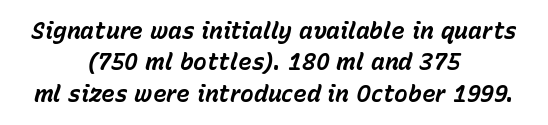
Q: Is the text bold? A: Yes.
Q: Is the text italic (slanted)? A: Yes, it leans right by about 15 degrees.
Q: Is the text underlined? A: No.
Q: How is the paragraph aligned? A: Centered.
Q: Is the spacing between letters normal or unusually wide? A: Normal.
Q: Is the spacing between lines tight, normal or loose? A: Normal.
